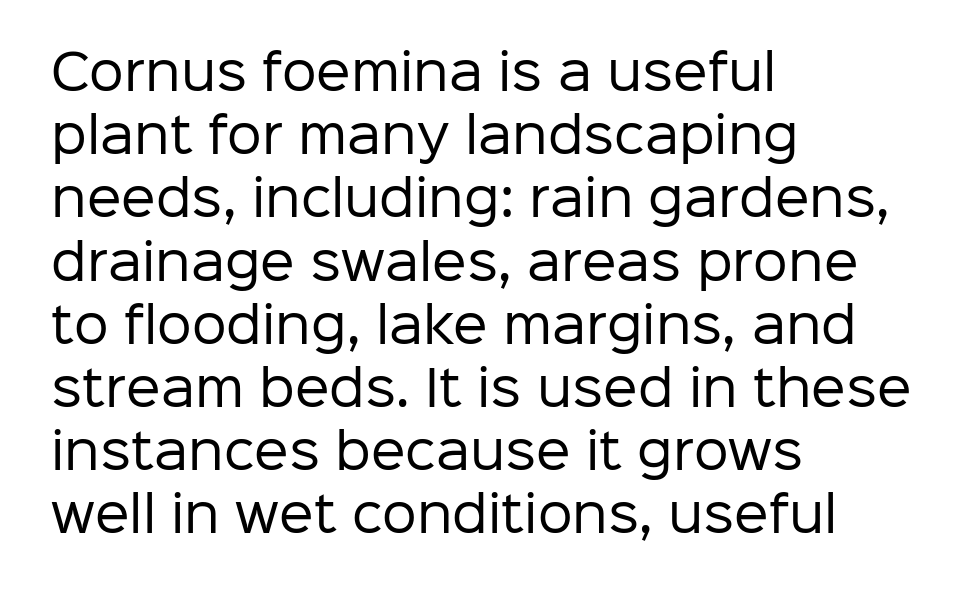
{"serif": "no", "italic": "no", "bold": "no", "weight": "regular", "width": "normal", "stroke_contrast": "low", "x_height": "medium", "monospaced": "no", "underline": "no", "align": "left", "line_spacing": "normal", "line_spacing_ratio": 1.29, "letter_spacing": "normal", "letter_spacing_em": 0.0, "glyph_px": 49}
